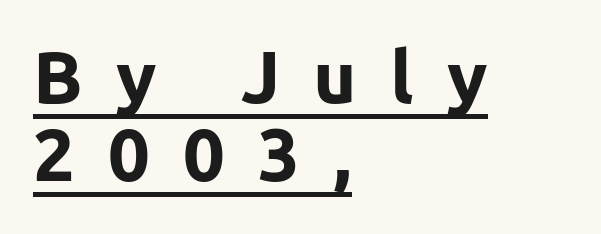
The passage is arranged the way most books set body copy — flush left. This rendering widens character spacing well past its baseline value. Unlike italic type, these characters show no tilt at all. The sample's only ornament is a line tracing under the words. In terms of leading, this rendering errs on the cramped side. A typesetter would call this proportional, since set widths differ per character.
